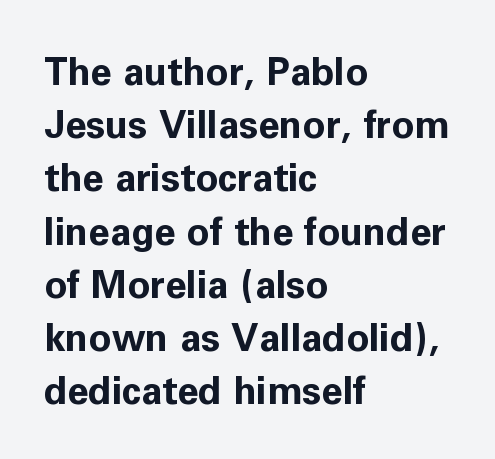
The image shows 38 px bold sans-serif type, upright; set left-aligned, normal line spacing (1.4x), normal letter spacing, not underlined; low stroke contrast and a medium x-height.
